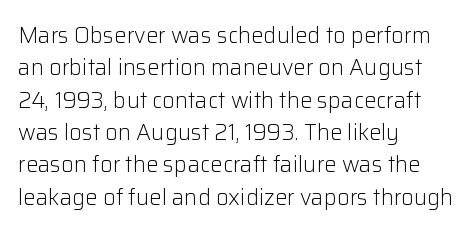
Q: Is the text bold? A: No.
Q: Is the text italic (slanted)? A: No, it is upright.
Q: Is the text underlined? A: No.
Q: How is the paragraph aligned? A: Left-aligned.
Q: Is the spacing between letters normal or unusually wide? A: Normal.
Q: Is the spacing between lines tight, normal or loose? A: Normal.
